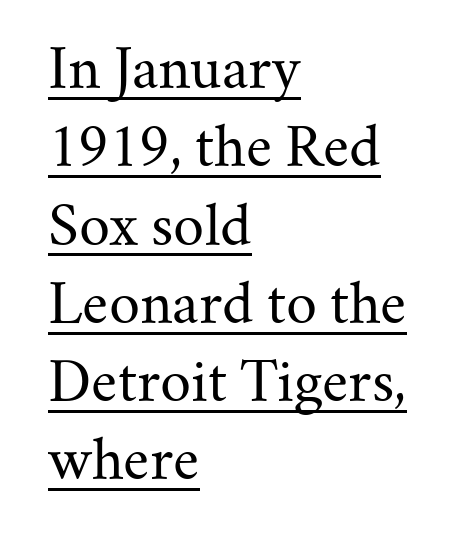
The image shows 54 px regular-weight serif type, upright; set left-aligned, normal line spacing (1.45x), normal letter spacing, underlined; medium stroke contrast and a small x-height.
